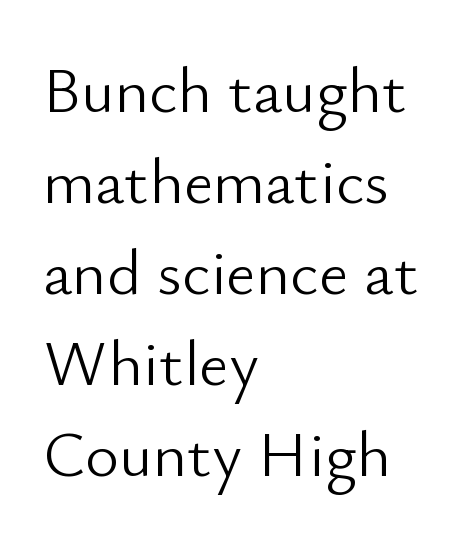
Q: Is the text bold? A: No.
Q: Is the text italic (slanted)? A: No, it is upright.
Q: Is the typeface a serif or a sans-serif typeface? A: Sans-serif.
Q: Is the text underlined? A: No.
Q: How is the paragraph aligned? A: Left-aligned.
Q: Is the spacing between letters normal or unusually wide? A: Normal.
Q: Is the spacing between lines tight, normal or loose? A: Normal.
Q: Width (condensed, normal, or wide)? A: Normal.
Q: Stroke contrast? A: Low.
Q: x-height? A: Small.
Q: Monospaced? A: No.
